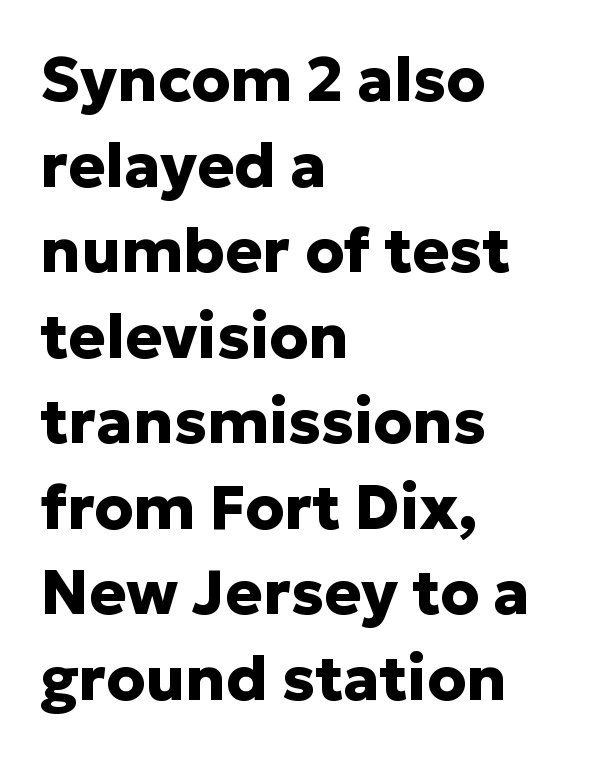
The image shows 62 px heavy sans-serif type, upright; set left-aligned, normal line spacing (1.38x), normal letter spacing, not underlined; low stroke contrast and a medium x-height.
